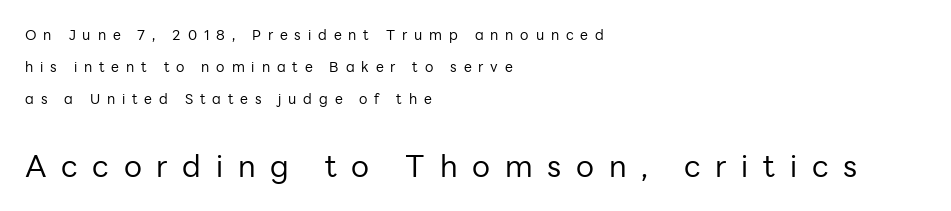
Is the type heavy? It reads as light-to-regular instead. The letters in the lower block stand taller than those in the block above. Look at the tracking — it's clearly loosened, letters drifting apart. Widely set lines give the paragraph a tall, airy silhouette. Visually the block forms a straight wall on the left and a jagged coastline on the right.
